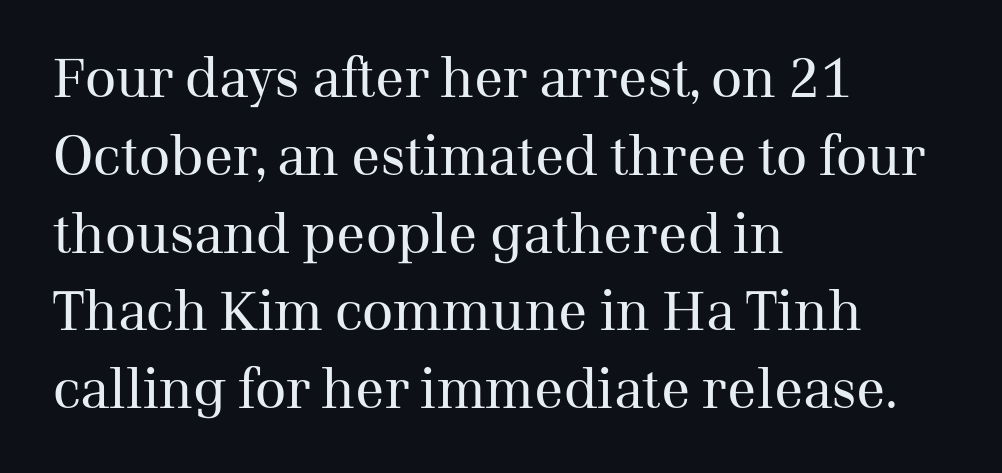
The image shows 54 px regular-weight serif type, upright; set left-aligned, normal line spacing (1.44x), normal letter spacing, not underlined; medium stroke contrast and a medium x-height.
